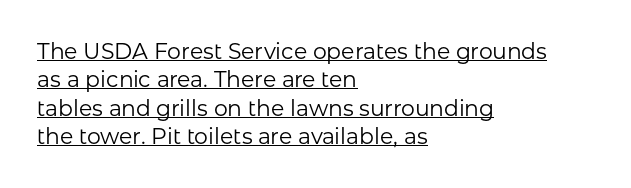
The image shows 22 px text type, upright; set left-aligned, normal line spacing (1.29x), normal letter spacing, underlined.
